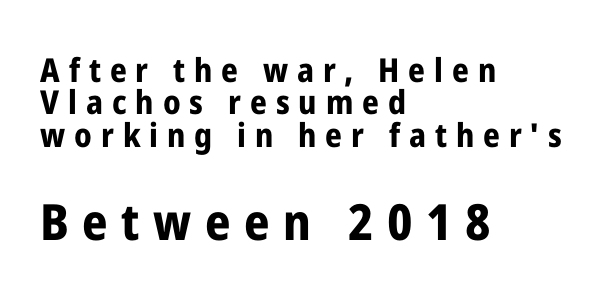
Q: Is the text bold? A: Yes.
Q: Is the text italic (slanted)? A: No, it is upright.
Q: Is the typeface a serif or a sans-serif typeface? A: Sans-serif.
Q: Is the text underlined? A: No.
Q: How is the paragraph aligned? A: Left-aligned.
Q: Is the spacing between letters normal or unusually wide? A: Unusually wide.
Q: Is the spacing between lines tight, normal or loose? A: Tight.
Q: Which block of text is set in a larger size, the first (top) or the second (bottom)? A: The second (bottom) one.
Q: Width (condensed, normal, or wide)? A: Condensed.
Q: Stroke contrast? A: Low.
Q: x-height? A: Medium.
Q: Monospaced? A: No.
